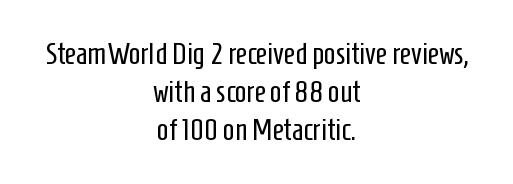
Q: Is the text bold? A: No.
Q: Is the text italic (slanted)? A: No, it is upright.
Q: Is the typeface a serif or a sans-serif typeface? A: Sans-serif.
Q: Is the text underlined? A: No.
Q: How is the paragraph aligned? A: Centered.
Q: Is the spacing between letters normal or unusually wide? A: Normal.
Q: Width (condensed, normal, or wide)? A: Condensed.
Q: Stroke contrast? A: Low.
Q: x-height? A: Medium.
Q: Monospaced? A: No.
